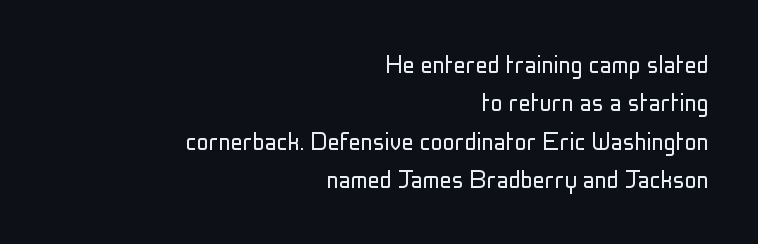
{"serif": "no", "italic": "no", "bold": "no", "weight": "light", "width": "condensed", "stroke_contrast": "low", "x_height": "medium", "monospaced": "no", "underline": "no", "align": "right", "line_spacing": "normal", "line_spacing_ratio": 1.28, "letter_spacing": "normal", "letter_spacing_em": 0.0, "glyph_px": 30}
